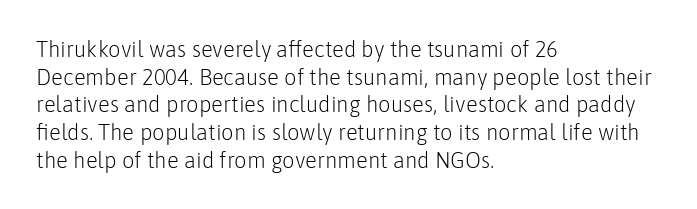
Q: Is the text bold? A: No.
Q: Is the text italic (slanted)? A: No, it is upright.
Q: Is the text underlined? A: No.
Q: How is the paragraph aligned? A: Left-aligned.
Q: Is the spacing between letters normal or unusually wide? A: Normal.
Q: Is the spacing between lines tight, normal or loose? A: Normal.
